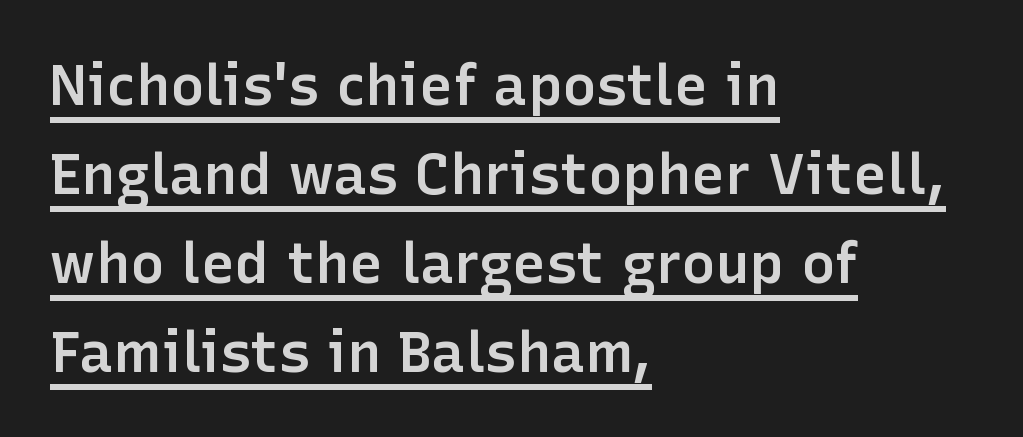
The image shows 57 px semibold sans-serif type, upright; set left-aligned, normal line spacing (1.56x), normal letter spacing, underlined; low stroke contrast and a medium x-height.
